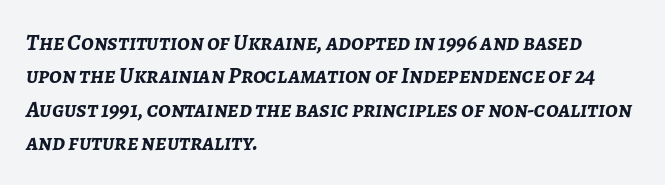
The image shows 23 px bold type, italic (leaning right); set left-aligned, normal line spacing (1.45x), normal letter spacing, not underlined.
